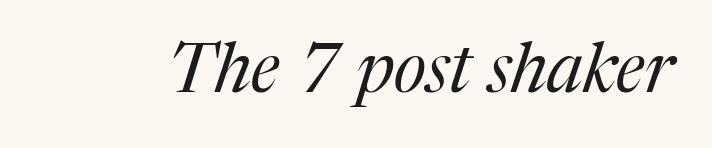
Look at the bottom of the vertical strokes: they flare into serifs here. Yep, that's italic — everything's leaning. No word sits above an underline. Unbolded letterforms with no extra heft. Each letter keeps its own natural width here, so spacing adapts to shape. Characters follow at the spacing the type designer built in.
